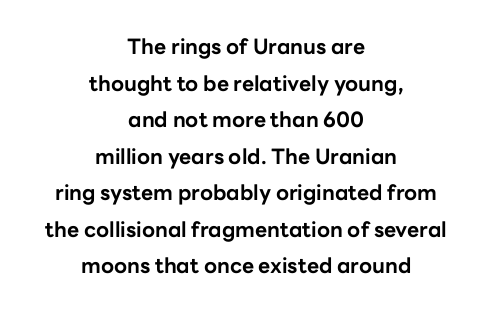
Chunky letters — that's bold for sure. Does the copy run flush right? No — it is centered line by line. Every stem runs plumb, perpendicular to the baseline. Words float on clear page, feet unadorned. These lines keep a tight, regular rhythm from letter to letter.
